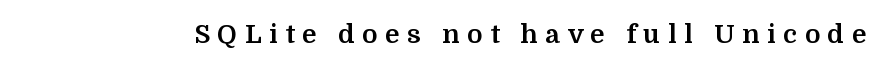
{"italic": "no", "bold": "yes", "underline": "no", "letter_spacing": "wide", "letter_spacing_em": 0.29, "glyph_px": 26}
